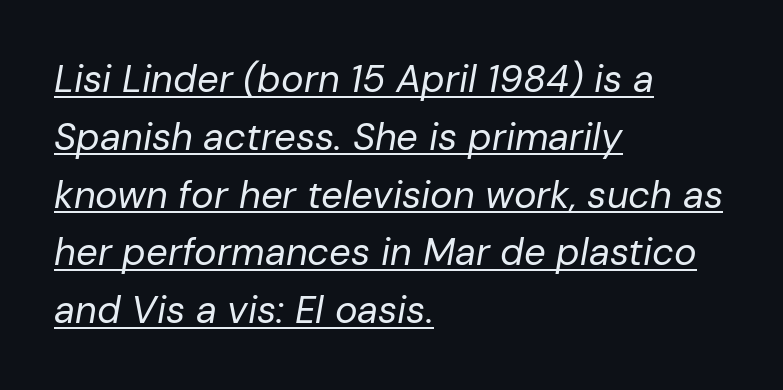
Q: Is the text bold? A: No.
Q: Is the text italic (slanted)? A: Yes, it leans right by about 10 degrees.
Q: Is the text underlined? A: Yes.
Q: How is the paragraph aligned? A: Left-aligned.
Q: Is the spacing between letters normal or unusually wide? A: Normal.
Q: Is the spacing between lines tight, normal or loose? A: Normal.
Q: Width (condensed, normal, or wide)? A: Normal.
Q: Stroke contrast? A: Low.
Q: x-height? A: Medium.
Q: Monospaced? A: No.
